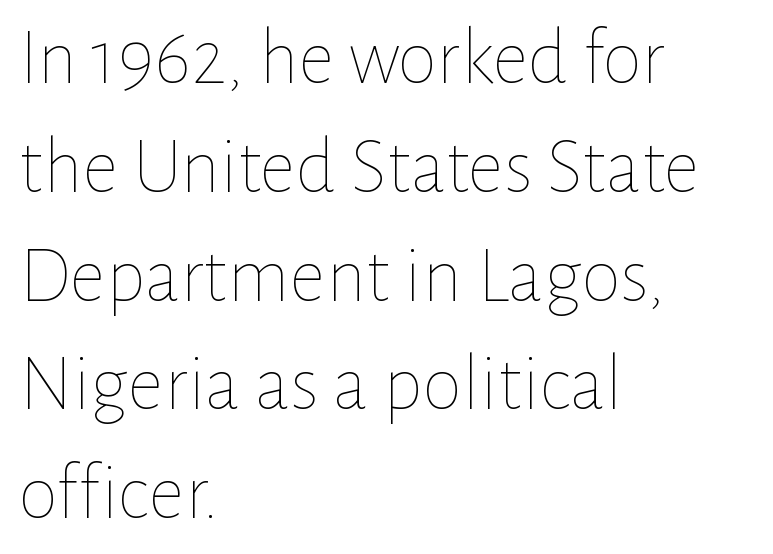
{"italic": "no", "bold": "no", "weight": "thin", "width": "normal", "stroke_contrast": "low", "x_height": "medium", "monospaced": "no", "underline": "no", "align": "left", "line_spacing": "normal", "line_spacing_ratio": 1.36, "letter_spacing": "normal", "letter_spacing_em": 0.0, "glyph_px": 80}
